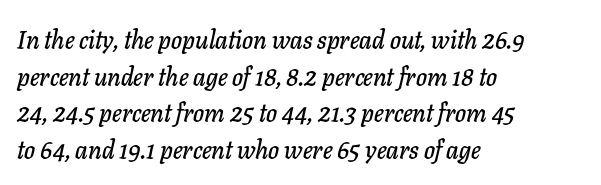
{"italic": "yes", "lean": "right", "slant_degrees": 11, "underline": "no", "align": "left", "line_spacing": "normal", "line_spacing_ratio": 1.47, "letter_spacing": "normal", "letter_spacing_em": 0.0, "glyph_px": 25}
